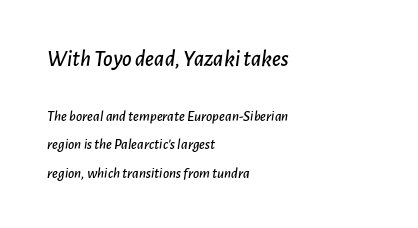
{"italic": "yes", "lean": "right", "slant_degrees": 7, "underline": "no", "align": "left", "line_spacing_ratio": 1.89, "letter_spacing": "normal", "letter_spacing_em": 0.0, "larger_block": "first", "size_ratio": 1.53, "glyph_px": 23}
